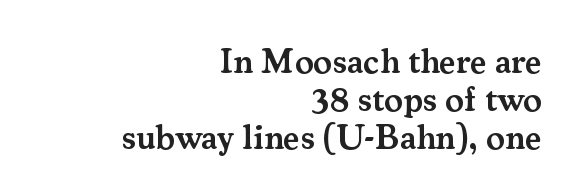
{"serif": "yes", "italic": "no", "bold": "semi", "weight": "semibold", "width": "normal", "stroke_contrast": "medium", "x_height": "small", "monospaced": "no", "underline": "no", "align": "right", "line_spacing": "tight", "line_spacing_ratio": 1.08, "letter_spacing": "normal", "letter_spacing_em": 0.0, "glyph_px": 35}
